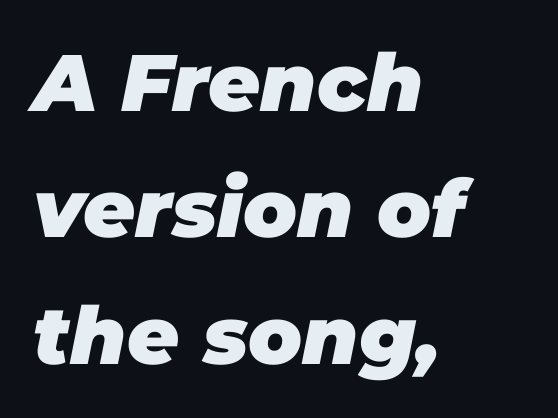
Strokes here are thick enough to call this a true bold. Honestly, there is no underline to notice here at all. One-word summary of the alignment: left. You could not count columns in this text — the font is proportionally spaced.
